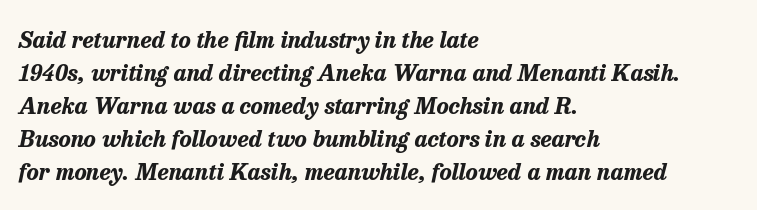
The image shows 23 px bold type, italic (leaning right); set left-aligned, normal line spacing (1.44x), normal letter spacing, not underlined.
